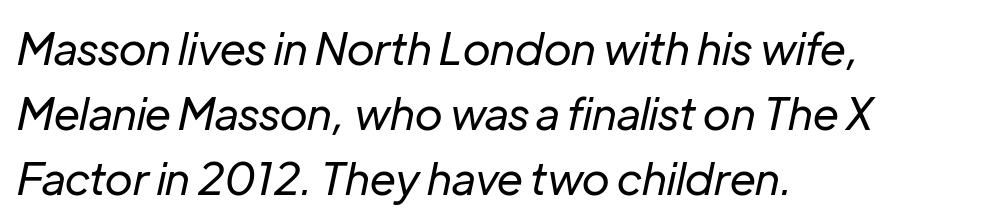
{"italic": "yes", "lean": "right", "slant_degrees": 12, "bold": "no", "weight": "regular", "width": "normal", "stroke_contrast": "low", "x_height": "medium", "monospaced": "no", "underline": "no", "align": "left", "line_spacing": "normal", "line_spacing_ratio": 1.48, "letter_spacing": "normal", "letter_spacing_em": 0.0, "glyph_px": 44}
